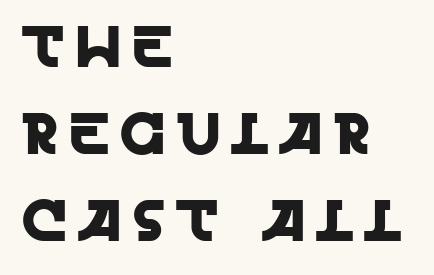
This rendering uses left alignment, leaving the right contour irregular. The passage shown is typed in a proportional face where columns would drift. Every stem runs plumb, perpendicular to the baseline. The baseline area is clear. Rows of type keep a routine distance in the vertical direction.
